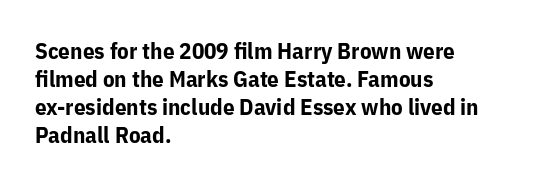
Q: Is the text bold? A: Yes.
Q: Is the text italic (slanted)? A: No, it is upright.
Q: Is the text underlined? A: No.
Q: How is the paragraph aligned? A: Left-aligned.
Q: Is the spacing between letters normal or unusually wide? A: Normal.
